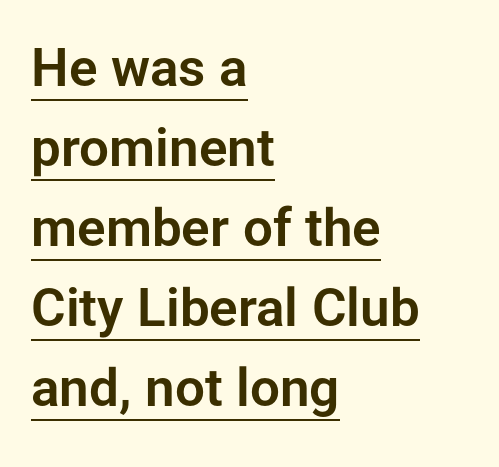
The image shows 53 px sans-serif type, upright; set left-aligned, normal line spacing (1.51x), normal letter spacing, underlined; low stroke contrast and a medium x-height.
